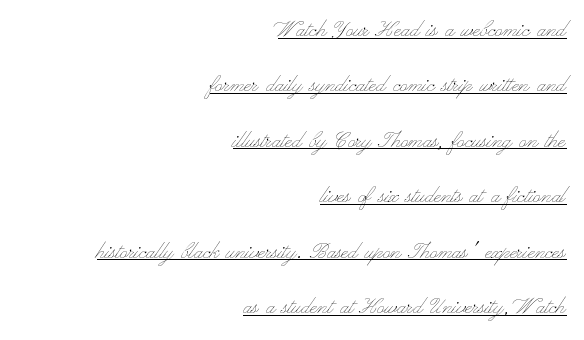
Summary of weight: not heavy and not bold. Between one letter and the next there's only the usual sliver of space. Compared with undecorated copy, this sample adds a rule below the words. This sample trades compactness for vertical openness between lines. The setting favours the right margin, as signatures and pull-quotes sometimes do.
